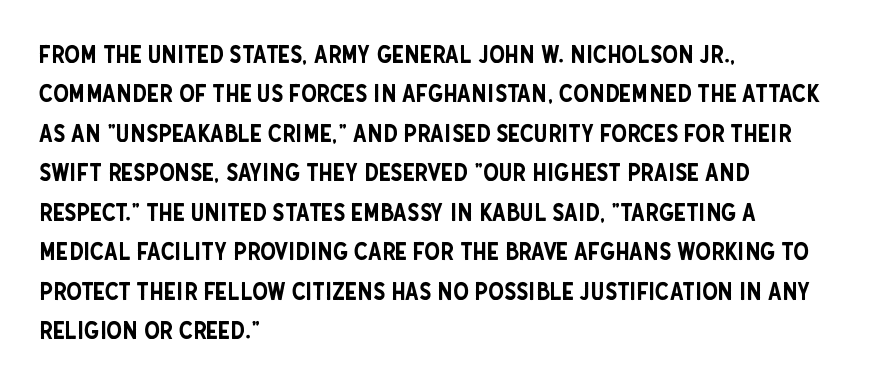
{"italic": "no", "underline": "no", "align": "left", "line_spacing": "normal", "line_spacing_ratio": 1.58, "letter_spacing": "normal", "letter_spacing_em": 0.0, "glyph_px": 25}
